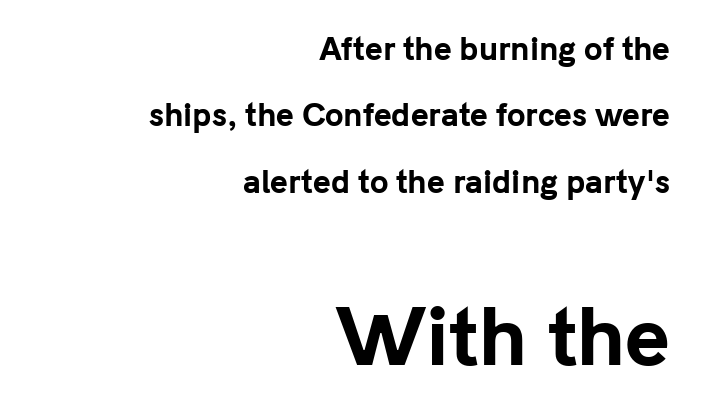
{"serif": "no", "italic": "no", "bold": "yes", "weight": "bold", "width": "normal", "stroke_contrast": "low", "x_height": "medium", "monospaced": "no", "underline": "no", "align": "right", "line_spacing": "loose", "line_spacing_ratio": 2.21, "letter_spacing": "normal", "letter_spacing_em": 0.0, "larger_block": "second", "size_ratio": 2.53, "glyph_px": 76}
